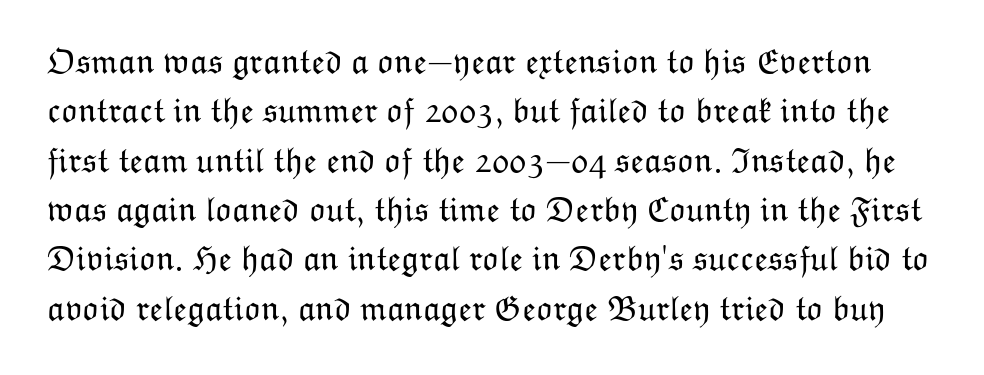
{"italic": "no", "bold": "no", "weight": "light", "width": "normal", "stroke_contrast": "low", "x_height": "medium", "monospaced": "no", "underline": "no", "line_spacing": "normal", "line_spacing_ratio": 1.41, "letter_spacing": "normal", "letter_spacing_em": 0.0, "glyph_px": 35}
